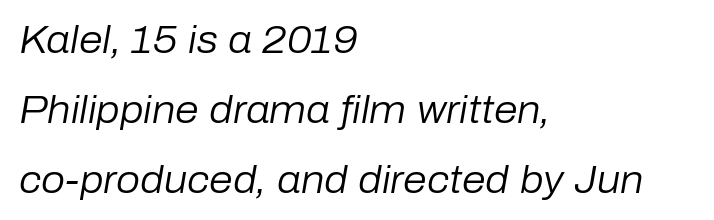
The image shows 38 px regular-weight type, italic (leaning right); set left-aligned, line spacing 1.84x, normal letter spacing, not underlined; low stroke contrast and a medium x-height.
